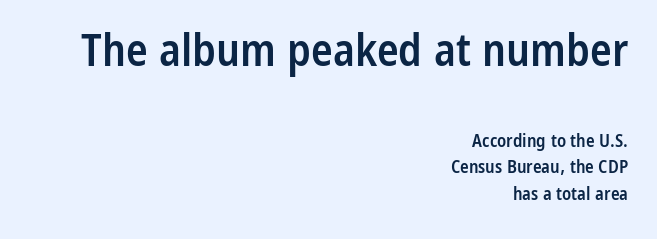
The image shows 45 px semibold, condensed sans-serif type, upright; set right-aligned, normal line spacing (1.48x), normal letter spacing, not underlined; the first (top) block is 2.5x larger; low stroke contrast and a medium x-height.
